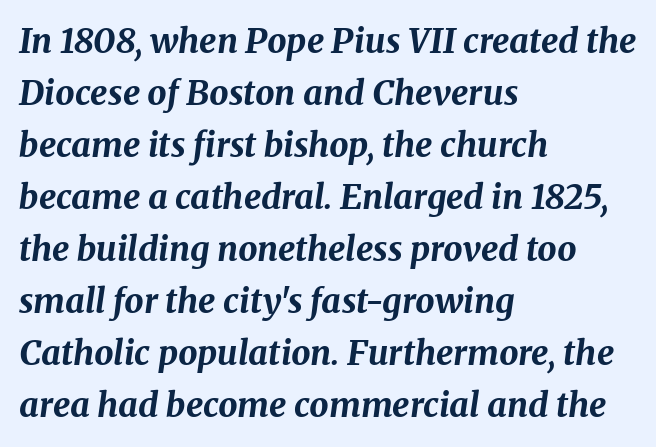
The image shows 34 px bold type, italic (leaning right); set left-aligned, normal line spacing (1.53x), normal letter spacing, not underlined; medium stroke contrast and a medium x-height.
